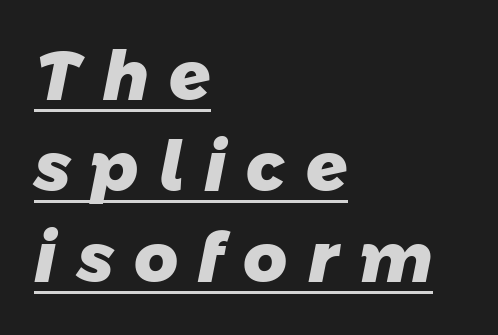
{"serif": "no", "bold": "yes", "weight": "heavy", "width": "normal", "stroke_contrast": "low", "x_height": "medium", "monospaced": "no", "underline": "yes", "align": "left", "line_spacing": "normal", "line_spacing_ratio": 1.34, "letter_spacing": "wide", "letter_spacing_em": 0.3, "glyph_px": 68}
